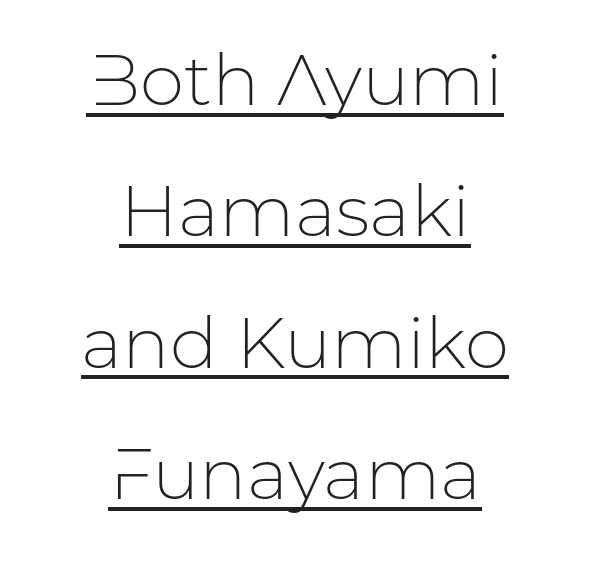
Vertical strokes here are truly vertical. One-word summary of the alignment: center. No letter is thick-stroked: the sample isn't bold. The face used here is proportionally spaced, like ordinary book or web type.
